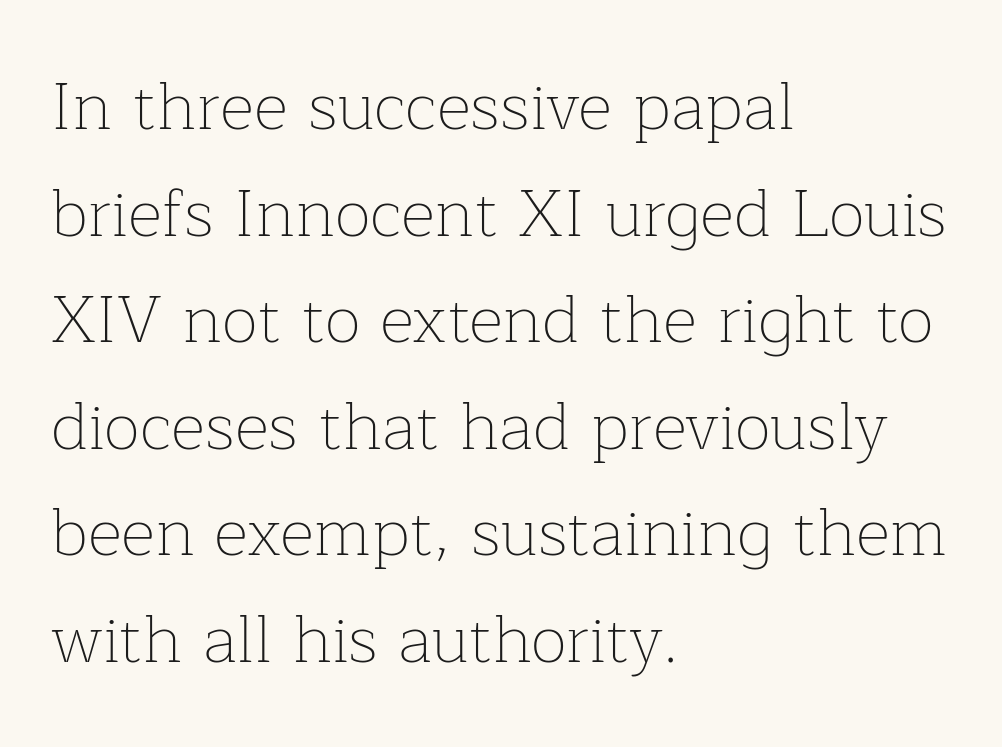
Q: Is the text bold? A: No.
Q: Is the text italic (slanted)? A: No, it is upright.
Q: Is the typeface a serif or a sans-serif typeface? A: Serif.
Q: Is the text underlined? A: No.
Q: How is the paragraph aligned? A: Left-aligned.
Q: Is the spacing between letters normal or unusually wide? A: Normal.
Q: Is the spacing between lines tight, normal or loose? A: Normal.
Q: Width (condensed, normal, or wide)? A: Normal.
Q: Stroke contrast? A: Low.
Q: x-height? A: Medium.
Q: Monospaced? A: No.
